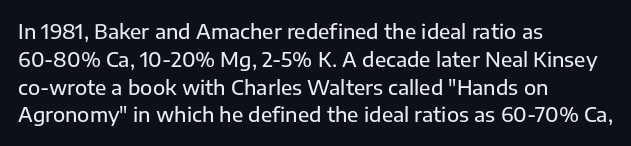
{"italic": "no", "underline": "no", "align": "left", "line_spacing": "normal", "line_spacing_ratio": 1.39, "letter_spacing": "normal", "letter_spacing_em": 0.0, "glyph_px": 20}
